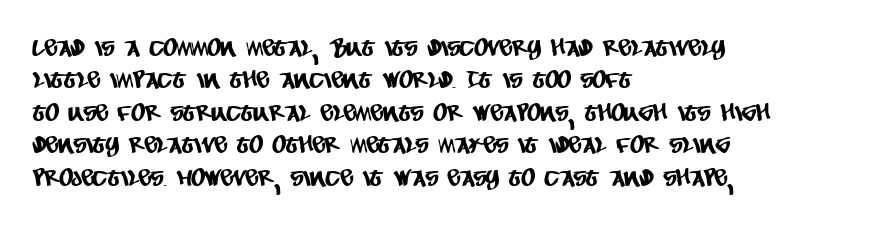
Notice how the passage keeps a crisp vertical edge on the left only. Descenders are the only things crossing below the line. Glyph-to-glyph distance matches everyday printed text. A normal amount of white space separates one row of letters from the next.
